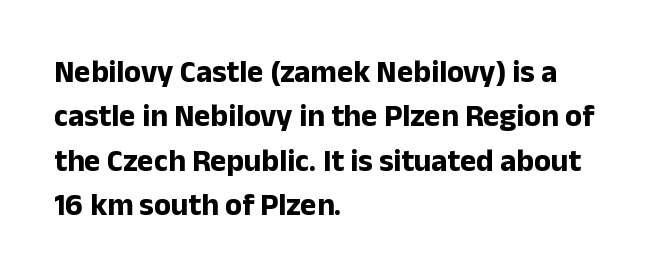
{"serif": "no", "italic": "no", "bold": "yes", "weight": "bold", "width": "normal", "stroke_contrast": "low", "x_height": "medium", "monospaced": "no", "underline": "no", "align": "left", "line_spacing": "normal", "line_spacing_ratio": 1.43, "letter_spacing": "normal", "letter_spacing_em": 0.0, "glyph_px": 31}
